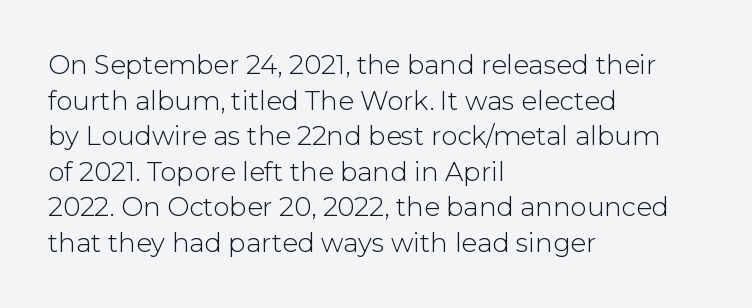
The line texture is even and compact thanks to regular tracking. Honestly, the row spacing looks completely unremarkable. Every row of glyphs begins at an identical x-position on the left. The letters stand straight up with perfectly vertical stems. Stroke thickness stays within the range of a standard reading face or lighter. Unmarked baselines from the first word to the last.
